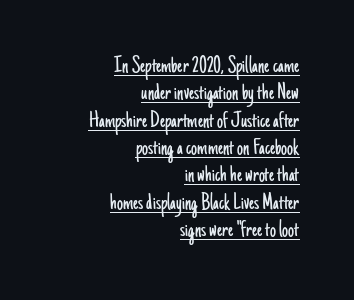
The axis of the letterforms is exactly vertical. Look at the tracking — it's just the regular setting, nothing added. The lines are packed closely together with very little leading. Emphasis is given by a line drawn under the lettering. Visually the block forms a straight wall on the right and a jagged coastline on the left. Vertical stems look standard width or narrower in stroke.
